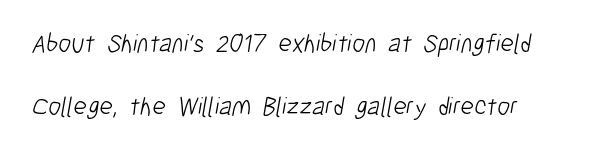
Q: Is the text bold? A: No.
Q: Is the text underlined? A: No.
Q: How is the paragraph aligned? A: Left-aligned.
Q: Is the spacing between letters normal or unusually wide? A: Normal.
Q: Is the spacing between lines tight, normal or loose? A: Loose.
